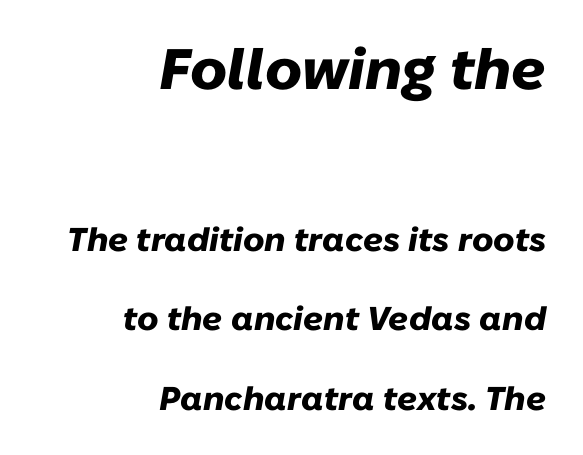
Q: Is the text bold? A: Yes.
Q: Is the text italic (slanted)? A: Yes, it leans right by about 10 degrees.
Q: Is the text underlined? A: No.
Q: How is the paragraph aligned? A: Right-aligned.
Q: Is the spacing between letters normal or unusually wide? A: Normal.
Q: Is the spacing between lines tight, normal or loose? A: Loose.
Q: Which block of text is set in a larger size, the first (top) or the second (bottom)? A: The first (top) one.
Q: Width (condensed, normal, or wide)? A: Normal.
Q: Stroke contrast? A: Low.
Q: x-height? A: Medium.
Q: Monospaced? A: No.
